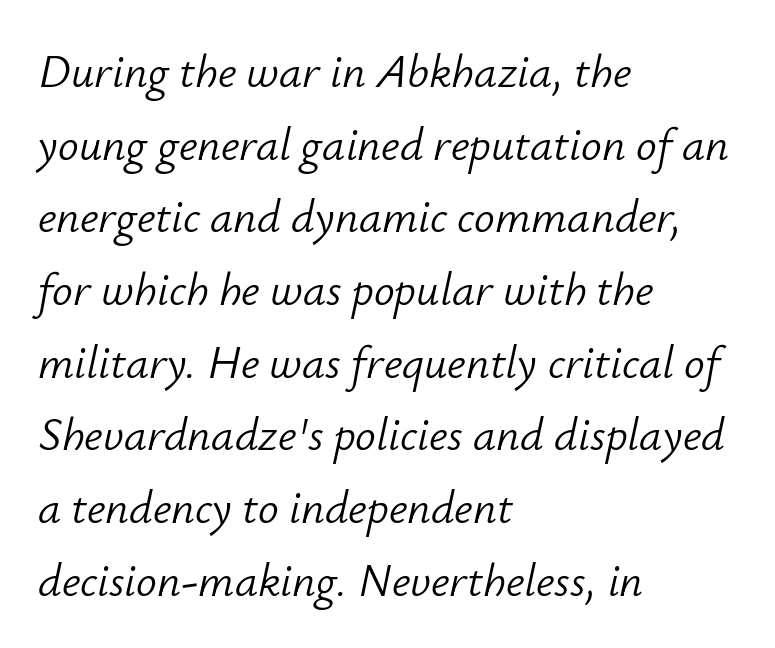
The image shows 46 px light type, italic (leaning right); set left-aligned, normal line spacing (1.58x), normal letter spacing, not underlined; low stroke contrast and a small x-height.
